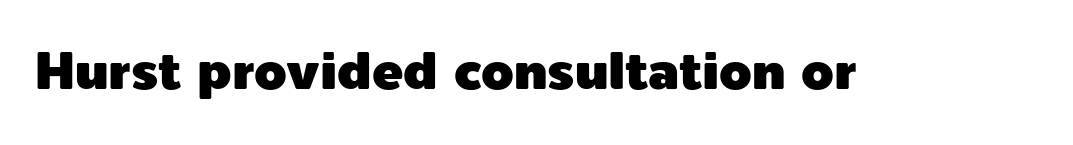
The image shows 52 px sans-serif type, upright; set normal letter spacing, not underlined; a medium x-height.
